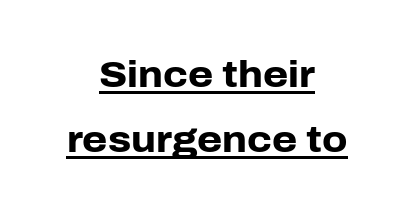
The image shows 36 px heavy sans-serif type, upright; set centered, line spacing 1.8x, normal letter spacing, underlined; low stroke contrast and a medium x-height.
